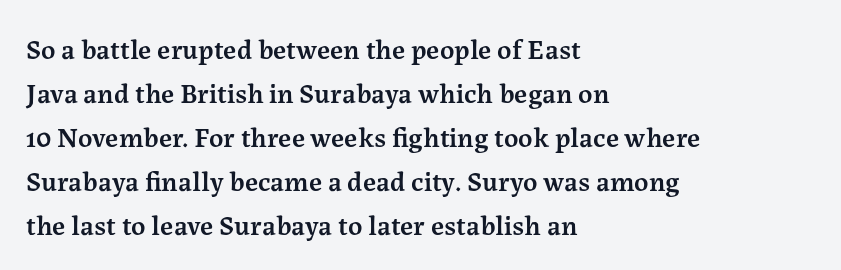
Q: Is the text bold? A: Semi-bold.
Q: Is the text italic (slanted)? A: No, it is upright.
Q: Is the typeface a serif or a sans-serif typeface? A: Serif.
Q: Is the text underlined? A: No.
Q: How is the paragraph aligned? A: Left-aligned.
Q: Is the spacing between letters normal or unusually wide? A: Normal.
Q: Is the spacing between lines tight, normal or loose? A: Normal.
Q: Width (condensed, normal, or wide)? A: Normal.
Q: Stroke contrast? A: Medium.
Q: x-height? A: Medium.
Q: Monospaced? A: No.
